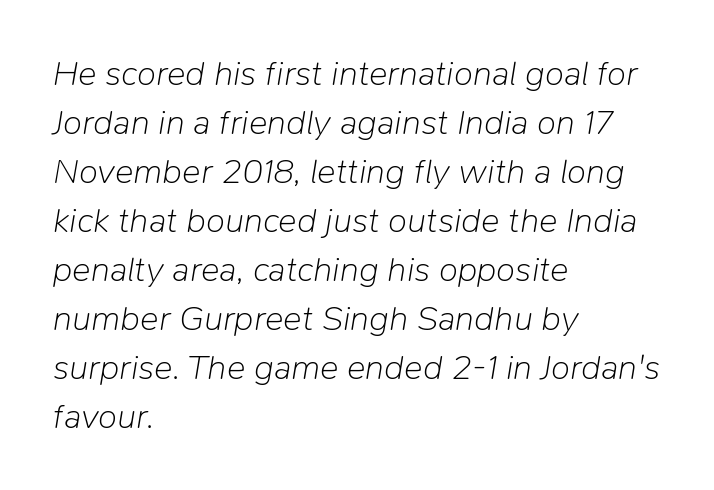
{"italic": "yes", "lean": "right", "slant_degrees": 9, "bold": "no", "weight": "light", "width": "normal", "stroke_contrast": "low", "x_height": "medium", "monospaced": "no", "underline": "no", "align": "left", "line_spacing": "normal", "line_spacing_ratio": 1.4, "letter_spacing": "normal", "letter_spacing_em": 0.0, "glyph_px": 35}
